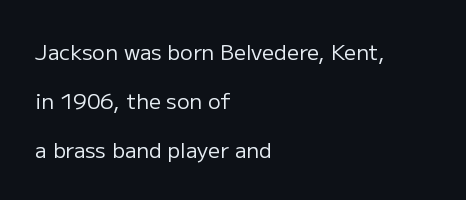
The image shows 21 px text type, upright; set left-aligned, loose line spacing (2.33x), normal letter spacing, not underlined.
